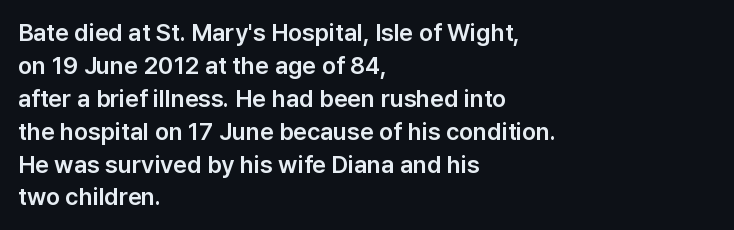
The type sits square on the baseline with zero lean. Students, observe: this is what conventionally led text looks like. Notice how the passage keeps a crisp vertical edge on the left only. Lines of text with bare space underneath.
